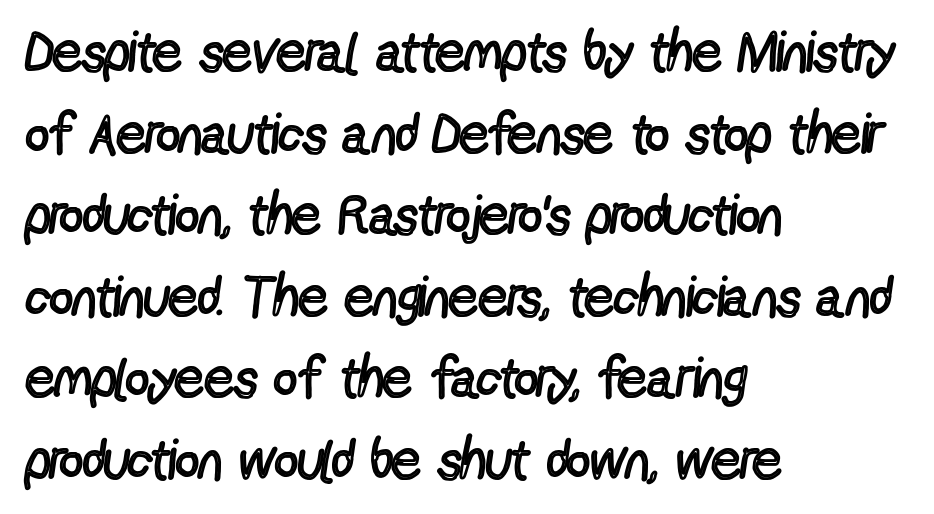
Q: Is the text bold? A: No.
Q: Is the typeface a serif or a sans-serif typeface? A: Sans-serif.
Q: Is the text underlined? A: No.
Q: How is the paragraph aligned? A: Left-aligned.
Q: Is the spacing between letters normal or unusually wide? A: Normal.
Q: Is the spacing between lines tight, normal or loose? A: Normal.
Q: Width (condensed, normal, or wide)? A: Condensed.
Q: x-height? A: Medium.
Q: Monospaced? A: No.
